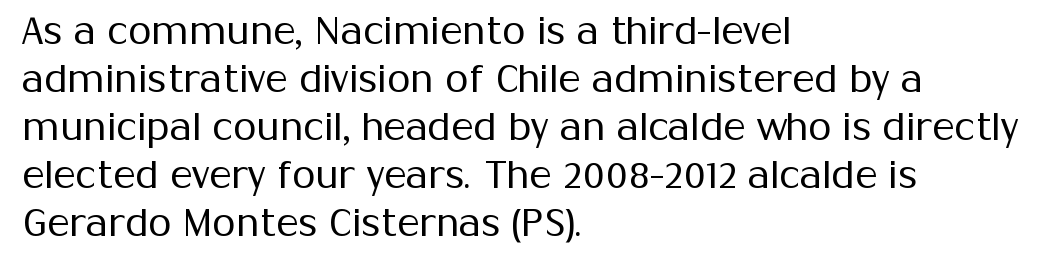
These lines stack with their left ends in a neat column. Rendered with straight, roman letterforms. What stands out about the letter spacing? Nothing — it is the standard amount. The vertical gap from one line to the next is medium. No word sits above an underline. Varying glyph widths throughout — classic text-font behaviour.
